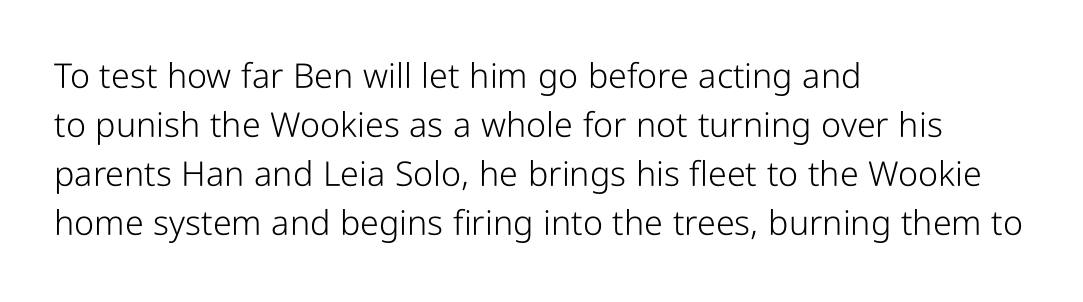
You could not count columns in this text — the font is proportionally spaced. Line starts are locked; line ends wander. Descenders hang freely into open space. Short note: letters normally spaced. No feet cap the strokes, marking this as sans-serif type. Weight: regular or lighter.
